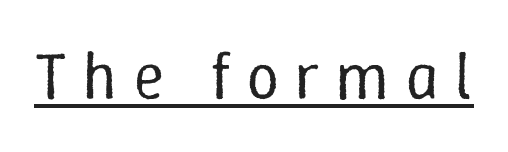
The image shows 66 px regular-weight type, upright; set unusually wide letter spacing (+0.23 em), underlined; low stroke contrast and a medium x-height.
